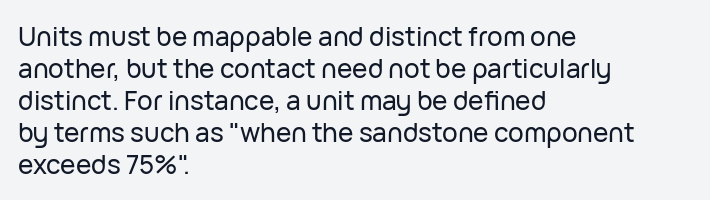
Standard letterfit; no display-style spreading of the glyphs. The string is rendered with underlining switched off. Compared with a centered layout, this one pins lines to the left instead. Vertical strokes here are truly vertical.
